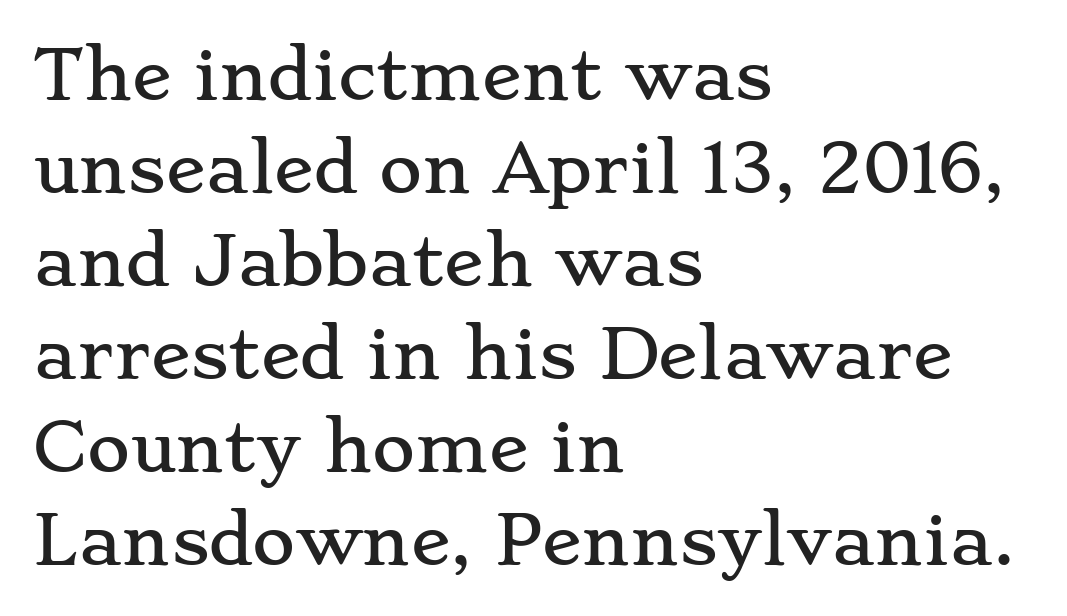
Q: Is the text italic (slanted)? A: No, it is upright.
Q: Is the typeface a serif or a sans-serif typeface? A: Serif.
Q: Is the text underlined? A: No.
Q: How is the paragraph aligned? A: Left-aligned.
Q: Is the spacing between letters normal or unusually wide? A: Normal.
Q: Is the spacing between lines tight, normal or loose? A: Normal.
Q: Width (condensed, normal, or wide)? A: Wide.
Q: Stroke contrast? A: Low.
Q: x-height? A: Small.
Q: Monospaced? A: No.
